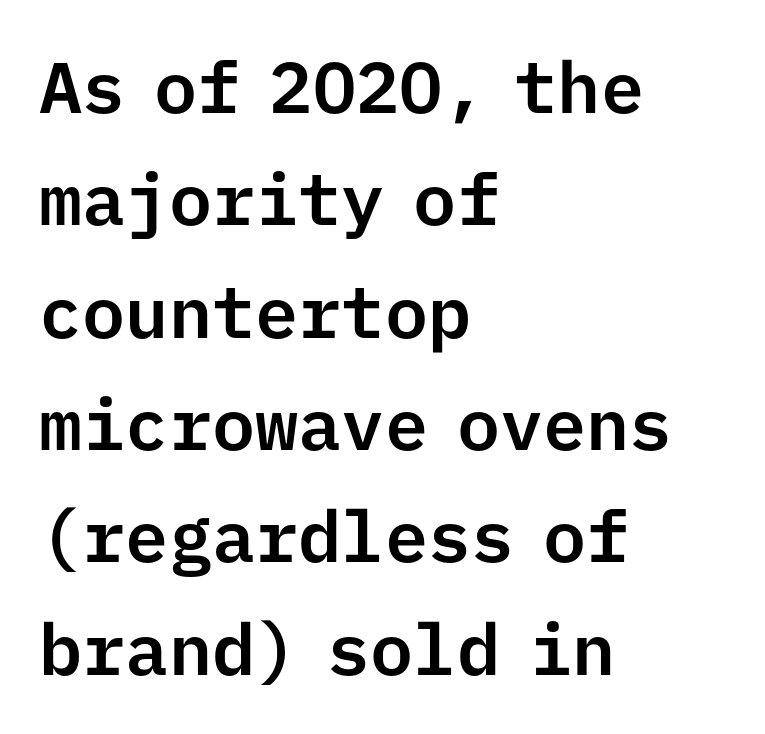
Q: Is the text italic (slanted)? A: No, it is upright.
Q: Is the typeface a serif or a sans-serif typeface? A: Sans-serif.
Q: Is the text underlined? A: No.
Q: How is the paragraph aligned? A: Left-aligned.
Q: Is the spacing between letters normal or unusually wide? A: Normal.
Q: Is the spacing between lines tight, normal or loose? A: Normal.
Q: Width (condensed, normal, or wide)? A: Normal.
Q: Stroke contrast? A: Low.
Q: x-height? A: Medium.
Q: Monospaced? A: Yes.
